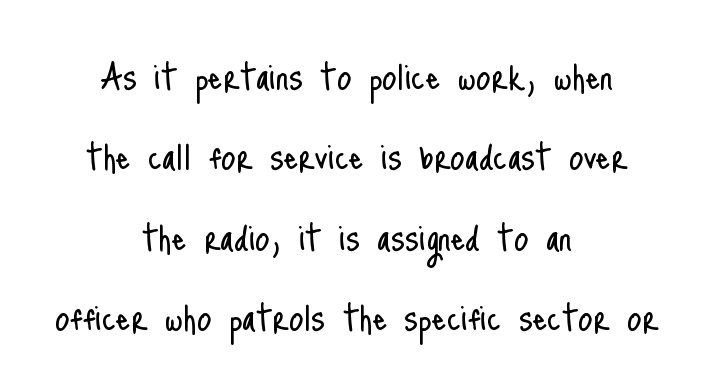
The font family rendered here belongs to the sans-serif group. A typesetter would call this proportional, since set widths differ per character. Does the copy run flush right? No — it is centered line by line. Descenders are the only things crossing below the line. Every stem runs plumb, perpendicular to the baseline.
